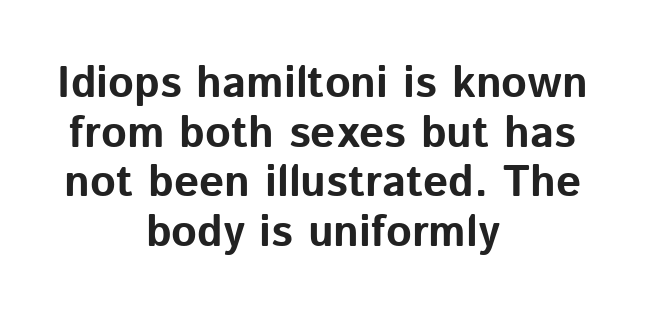
Q: Is the text bold? A: Yes.
Q: Is the text italic (slanted)? A: No, it is upright.
Q: Is the typeface a serif or a sans-serif typeface? A: Sans-serif.
Q: Is the text underlined? A: No.
Q: How is the paragraph aligned? A: Centered.
Q: Is the spacing between letters normal or unusually wide? A: Normal.
Q: Is the spacing between lines tight, normal or loose? A: Tight.
Q: Width (condensed, normal, or wide)? A: Normal.
Q: Stroke contrast? A: Low.
Q: x-height? A: Medium.
Q: Monospaced? A: No.
